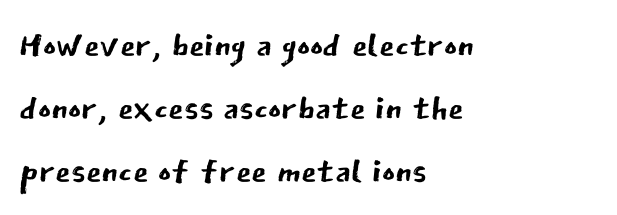
The image shows 50 px regular-weight sans-serif type, upright; set left-aligned, normal line spacing (1.26x), normal letter spacing, not underlined; low stroke contrast and a medium x-height.
